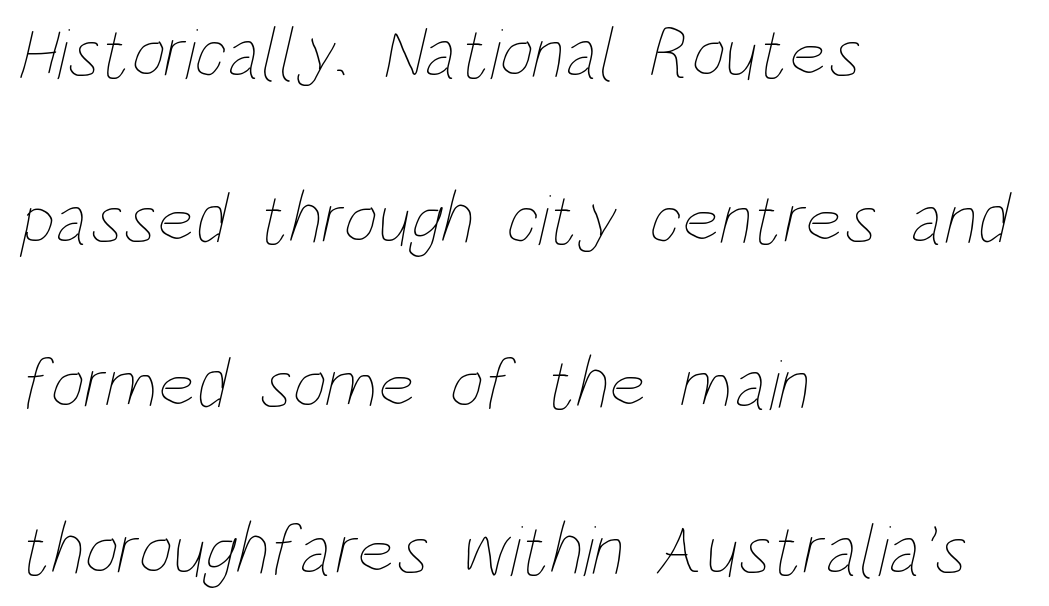
Proportional: the letters do not fall into vertical columns. One glance says open: line gaps are wider than usual. Alignment: flush left. The strokes carry an ordinary text weight at most. What stands out about the letter spacing? Nothing — it is the standard amount.
